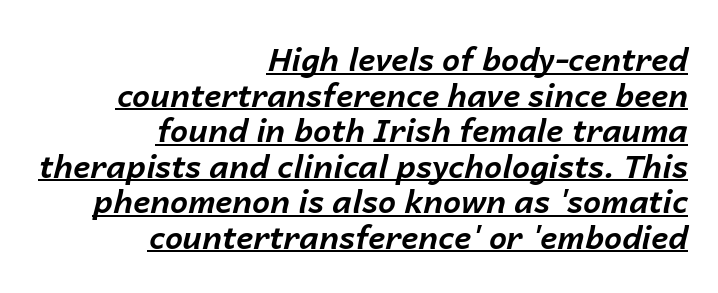
The image shows 32 px bold type, italic (leaning right); set right-aligned, tight line spacing (1.11x), normal letter spacing, underlined; low stroke contrast and a medium x-height.
